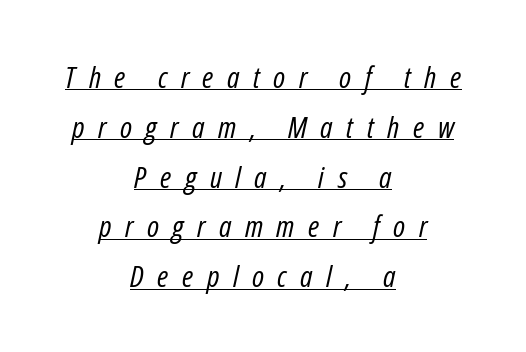
Q: Is the text bold? A: No.
Q: Is the text italic (slanted)? A: Yes, it leans right by about 12 degrees.
Q: Is the text underlined? A: Yes.
Q: How is the paragraph aligned? A: Centered.
Q: Is the spacing between letters normal or unusually wide? A: Unusually wide.
Q: Is the spacing between lines tight, normal or loose? A: Normal.
Q: Width (condensed, normal, or wide)? A: Condensed.
Q: Stroke contrast? A: Low.
Q: x-height? A: Medium.
Q: Monospaced? A: No.
